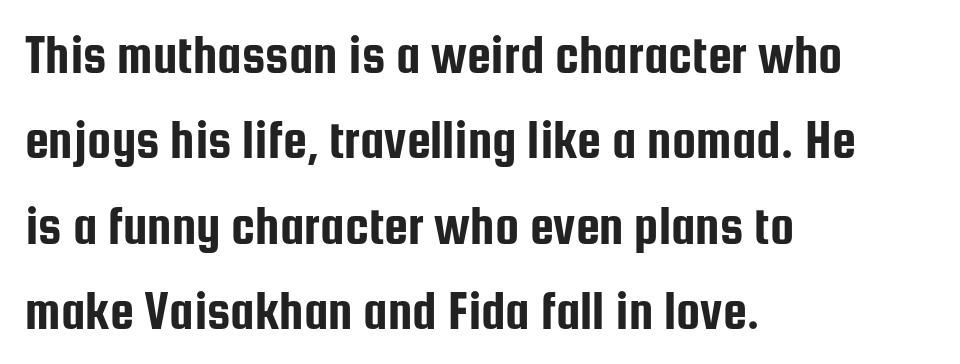
{"serif": "no", "italic": "no", "width": "condensed", "stroke_contrast": "low", "x_height": "medium", "monospaced": "no", "underline": "no", "align": "left", "line_spacing": "normal", "line_spacing_ratio": 1.58, "letter_spacing": "normal", "letter_spacing_em": 0.0, "glyph_px": 54}
